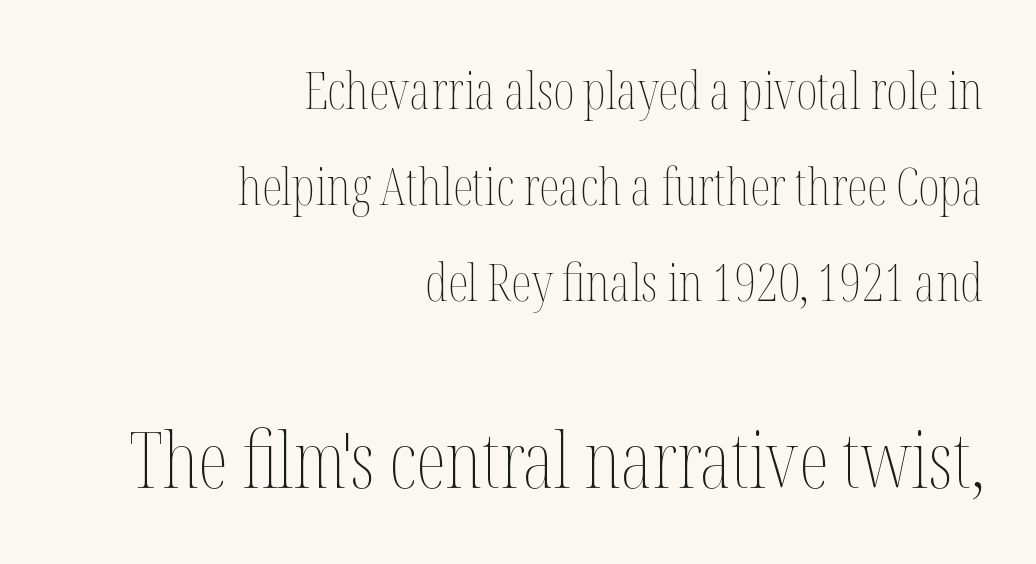
Layout note: lines flush right. Students, note that the glyphs here touch the page at normal intervals. The string is rendered with underlining switched off. A typesetter would mark this as roman, not italic.
